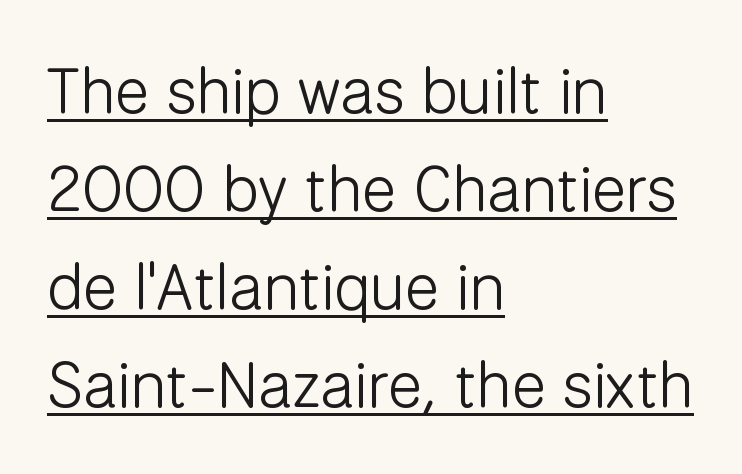
{"serif": "no", "italic": "no", "bold": "no", "weight": "light", "width": "normal", "stroke_contrast": "low", "x_height": "medium", "monospaced": "no", "underline": "yes", "align": "left", "line_spacing": "normal", "line_spacing_ratio": 1.53, "letter_spacing": "normal", "letter_spacing_em": 0.0, "glyph_px": 64}
